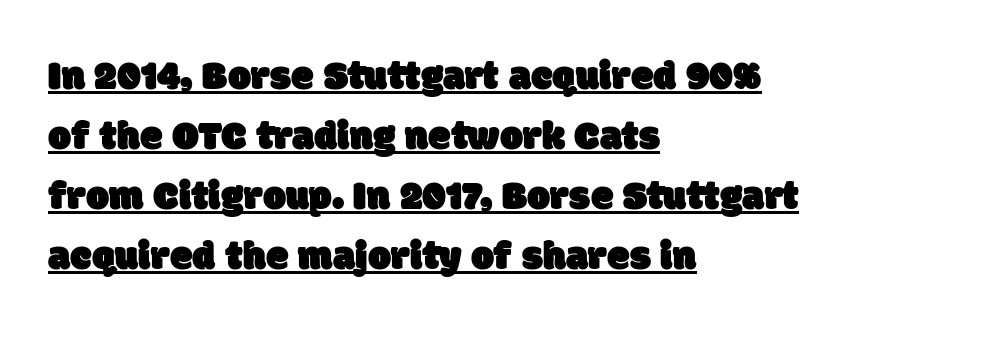
{"serif": "no", "width": "normal", "stroke_contrast": "low", "x_height": "large", "monospaced": "no", "underline": "yes", "align": "left", "line_spacing": "normal", "line_spacing_ratio": 1.46, "letter_spacing": "normal", "letter_spacing_em": 0.0, "glyph_px": 41}
